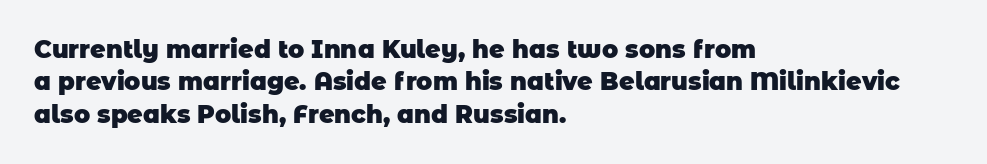
Q: Is the text bold? A: Yes.
Q: Is the text underlined? A: No.
Q: How is the paragraph aligned? A: Left-aligned.
Q: Is the spacing between letters normal or unusually wide? A: Normal.
Q: Is the spacing between lines tight, normal or loose? A: Normal.
